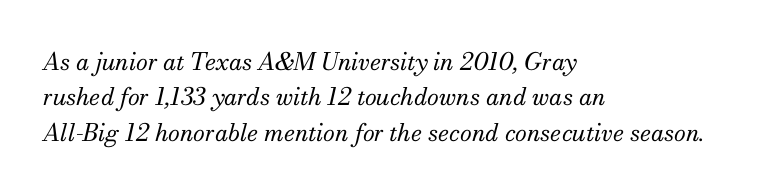
What's the leading like? Ordinary, nothing unusual. A typesetter would mark this as italic. These glyphs show unthickened strokes, regular width or finer. Honestly, the letter spacing is just normal — you wouldn't notice it. Each row of text sits above clean, open space. The rendering anchors every line to the left-hand side.
